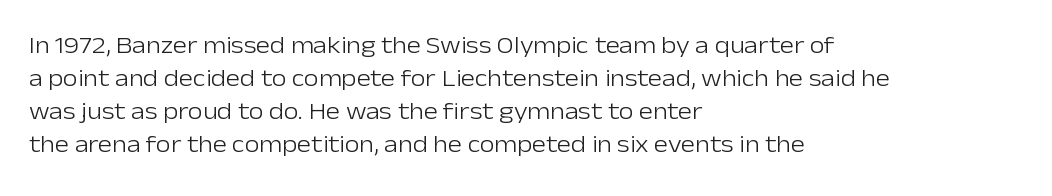
{"italic": "no", "bold": "no", "underline": "no", "align": "left", "line_spacing": "normal", "line_spacing_ratio": 1.38, "letter_spacing": "normal", "letter_spacing_em": 0.0, "glyph_px": 24}
